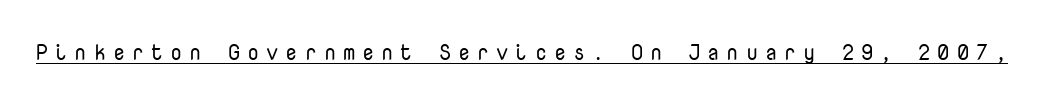
Rendered with straight, roman letterforms. The font is comparable to plain body text, perhaps lighter. This is underlined copy, the kind a proofreader might mark for attention. Honestly, the letter spacing is so wide it's the main thing you notice.
